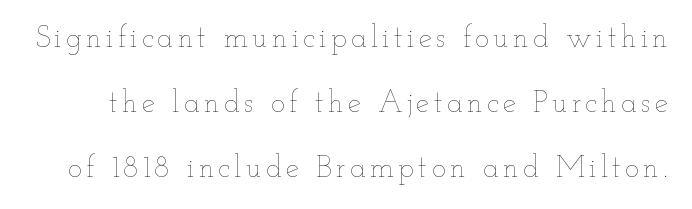
Character widths vary here, with narrow letters taking less room than wide ones. Notice the wide empty band between every row — that's loose leading. The specimen omits any rule beneath the text block's lines. The weight would be labelled regular, book, light, or lighter still. It's the straight-up-and-down kind of type.
